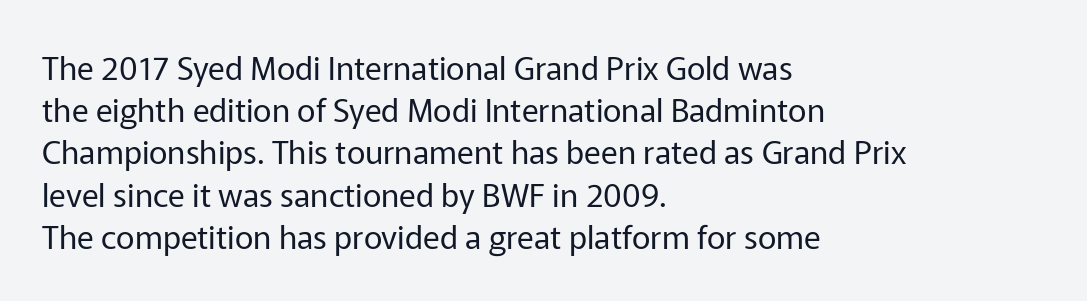
Q: Is the text bold? A: No.
Q: Is the text italic (slanted)? A: No, it is upright.
Q: Is the typeface a serif or a sans-serif typeface? A: Sans-serif.
Q: Is the text underlined? A: No.
Q: How is the paragraph aligned? A: Left-aligned.
Q: Is the spacing between letters normal or unusually wide? A: Normal.
Q: Is the spacing between lines tight, normal or loose? A: Normal.
Q: Width (condensed, normal, or wide)? A: Normal.
Q: Stroke contrast? A: Low.
Q: x-height? A: Medium.
Q: Monospaced? A: No.
